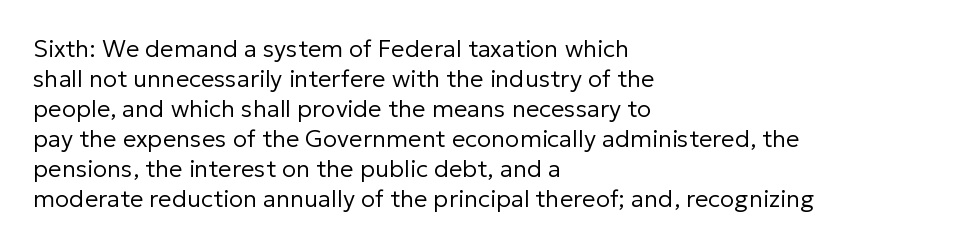
Q: Is the text bold? A: No.
Q: Is the text italic (slanted)? A: No, it is upright.
Q: Is the text underlined? A: No.
Q: How is the paragraph aligned? A: Left-aligned.
Q: Is the spacing between letters normal or unusually wide? A: Normal.
Q: Is the spacing between lines tight, normal or loose? A: Normal.
